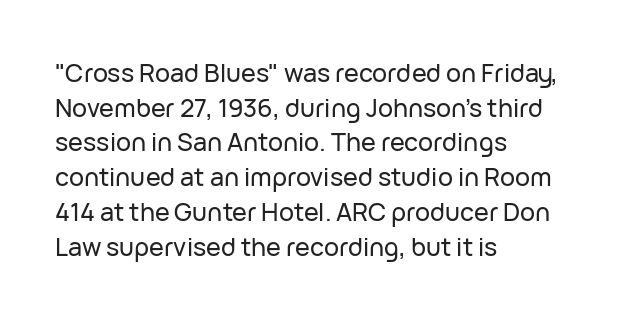
{"italic": "no", "underline": "no", "align": "left", "line_spacing": "normal", "line_spacing_ratio": 1.39, "letter_spacing": "normal", "letter_spacing_em": 0.0, "glyph_px": 25}
